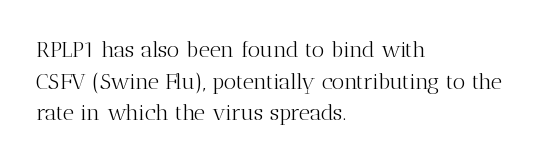
Q: Is the text bold? A: No.
Q: Is the text italic (slanted)? A: No, it is upright.
Q: Is the text underlined? A: No.
Q: How is the paragraph aligned? A: Left-aligned.
Q: Is the spacing between letters normal or unusually wide? A: Normal.
Q: Is the spacing between lines tight, normal or loose? A: Normal.
